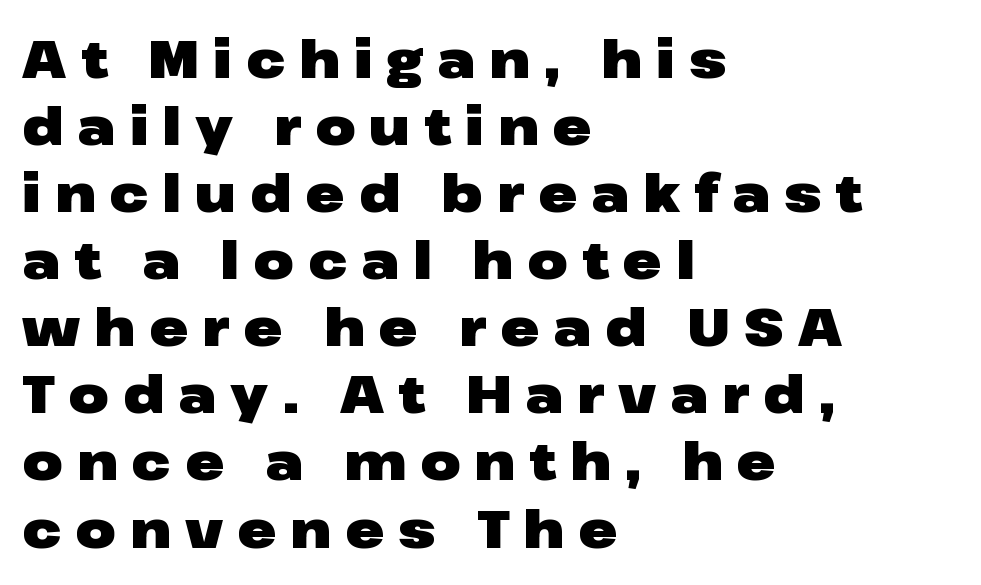
The rendering inserts visible extra space after every character. You could not count columns in this text — the font is proportionally spaced. Layout note: lines flush left. Nope, not italic — everything's standing straight. Examine the stroke ends and you'll find no serifs. The sample has been set heavy, in full bold.
